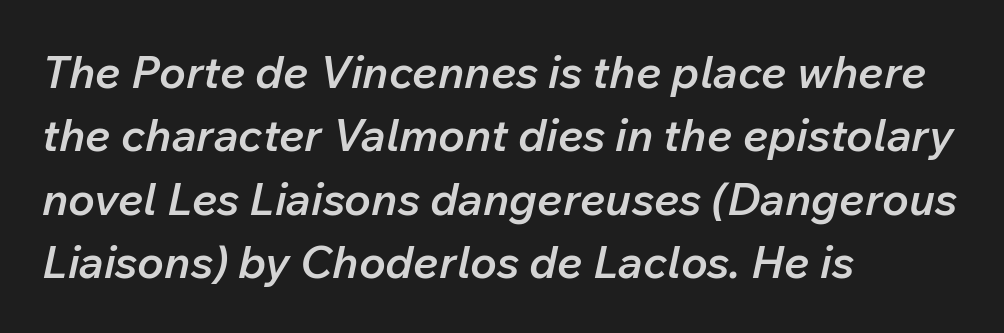
The image shows 45 px semibold type, italic (leaning right); set left-aligned, normal line spacing (1.41x), normal letter spacing, not underlined; low stroke contrast and a medium x-height.
